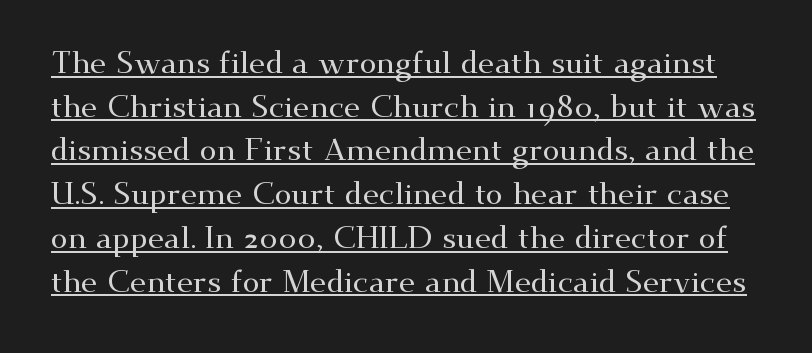
Here the glyphs are tracked normally, forming tight word shapes. Proportional: the letters do not fall into vertical columns. Note: serifs present on the glyphs. Unlike italic type, these characters show no tilt at all. Compared with typical paragraphs, the rows here are spaced about the same.
